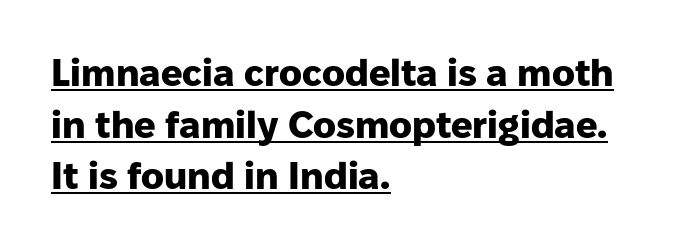
The image shows 38 px heavy sans-serif type, upright; set left-aligned, normal line spacing (1.36x), normal letter spacing, underlined; low stroke contrast and a medium x-height.
